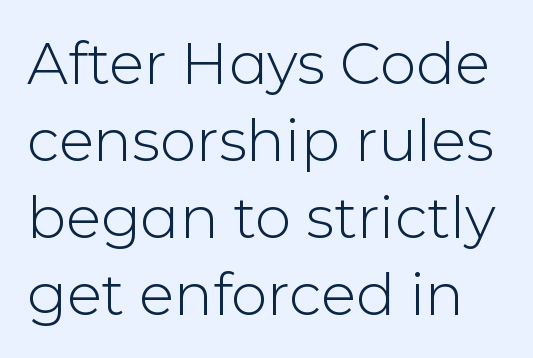
Q: Is the text bold? A: No.
Q: Is the text italic (slanted)? A: No, it is upright.
Q: Is the typeface a serif or a sans-serif typeface? A: Sans-serif.
Q: Is the text underlined? A: No.
Q: Is the spacing between letters normal or unusually wide? A: Normal.
Q: Is the spacing between lines tight, normal or loose? A: Normal.
Q: Width (condensed, normal, or wide)? A: Normal.
Q: Stroke contrast? A: Low.
Q: x-height? A: Medium.
Q: Monospaced? A: No.
